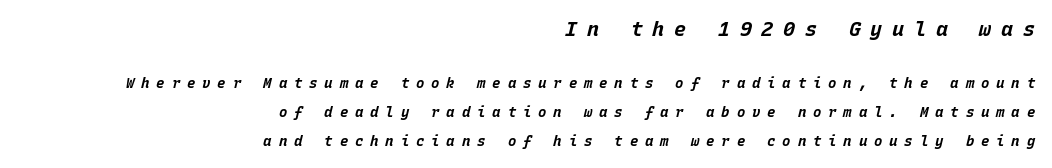
Q: Is the text bold? A: Yes.
Q: Is the text italic (slanted)? A: Yes, it leans right by about 15 degrees.
Q: Is the text underlined? A: No.
Q: How is the paragraph aligned? A: Right-aligned.
Q: Is the spacing between letters normal or unusually wide? A: Unusually wide.
Q: Is the spacing between lines tight, normal or loose? A: Loose.
Q: Which block of text is set in a larger size, the first (top) or the second (bottom)? A: The first (top) one.
